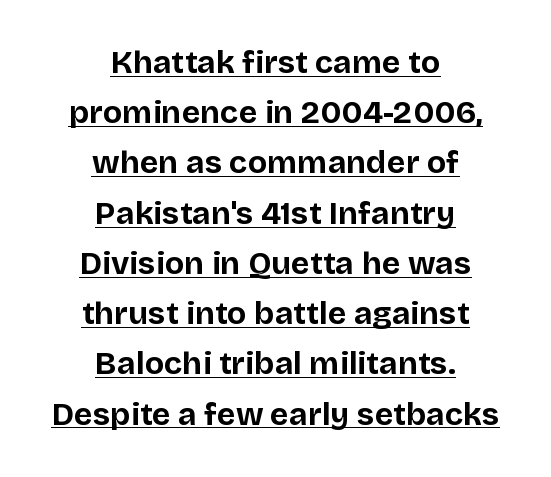
{"serif": "no", "italic": "no", "bold": "yes", "weight": "bold", "width": "normal", "stroke_contrast": "low", "x_height": "large", "monospaced": "no", "underline": "yes", "align": "center", "line_spacing": "normal", "line_spacing_ratio": 1.57, "letter_spacing": "normal", "letter_spacing_em": 0.0, "glyph_px": 32}
